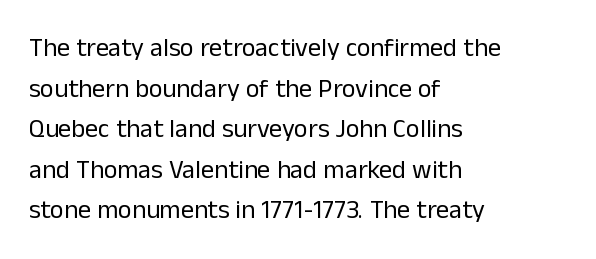
The zone under the glyphs is completely vacant. Letters have the restrained weight of plain body copy at most. Line beginnings align vertically; line endings do not. The gaps between neighbouring characters are ordinary and unremarkable.
